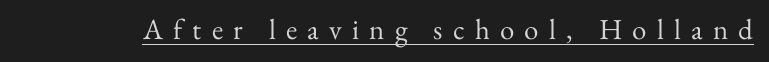
The face used here is seriffed, in the tradition of book romans. Style check: upright. The rendered words wear a rule along their underside. This sample uses expanded letter spacing, leaving extra air between glyphs. The typesetting does not lean heavy: it is not bold. The rendering uses natural spacing where letterforms have individual widths.
